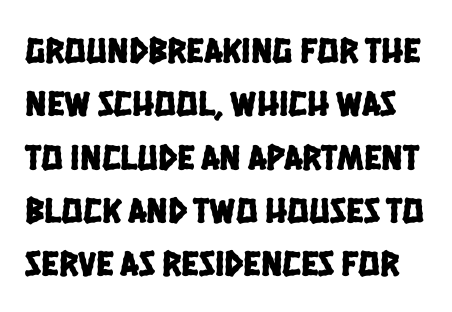
{"serif": "no", "width": "condensed", "stroke_contrast": "low", "x_height": "large", "monospaced": "no", "underline": "no", "line_spacing": "normal", "line_spacing_ratio": 1.48, "letter_spacing": "normal", "letter_spacing_em": 0.0, "glyph_px": 36}
